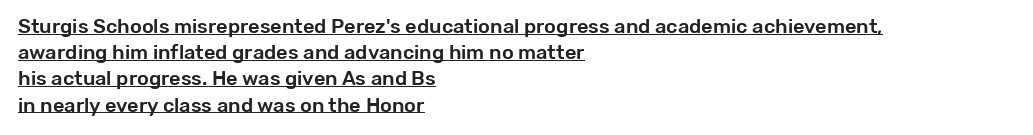
Q: Is the text italic (slanted)? A: No, it is upright.
Q: Is the text underlined? A: Yes.
Q: How is the paragraph aligned? A: Left-aligned.
Q: Is the spacing between letters normal or unusually wide? A: Normal.
Q: Is the spacing between lines tight, normal or loose? A: Normal.
